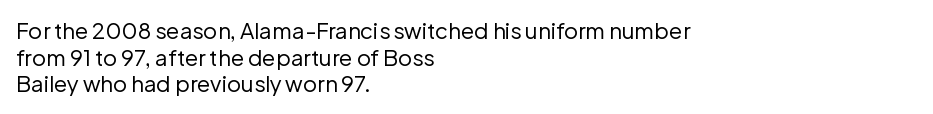
The face used here is rendered with its standard letterfit. The rag falls on the right side of this text block. The typeface has the unassuming heft of standard copy or less. Italic: no, the glyphs are upright roman.
